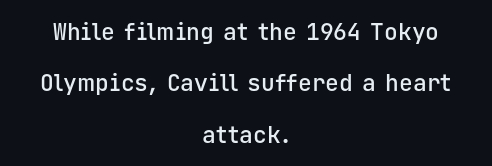
The image shows 23 px text type, upright; set centered, loose line spacing (2.23x), normal letter spacing, not underlined.
